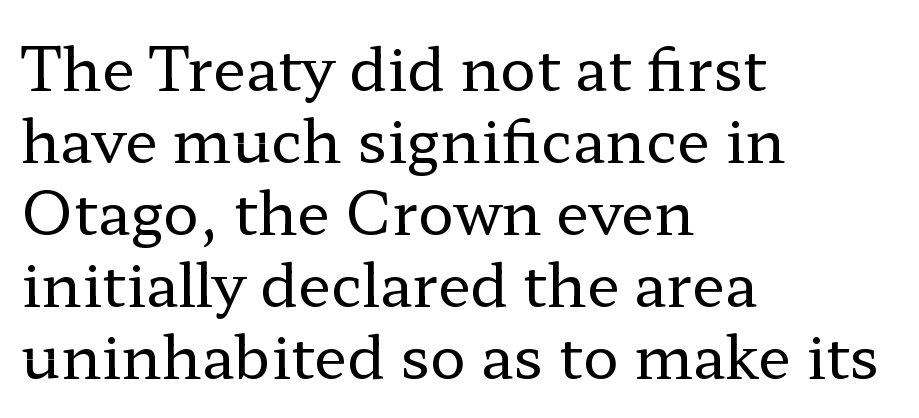
Stroke terminals: seriffed. The lettering stays uniformly vertical, giving the passage a roman look. The type is set solid horizontally, with unmodified tracking. Bare-footed words on every line. The rendering uses natural spacing where letterforms have individual widths. The characters are drawn with everyday or finer stroke widths.
